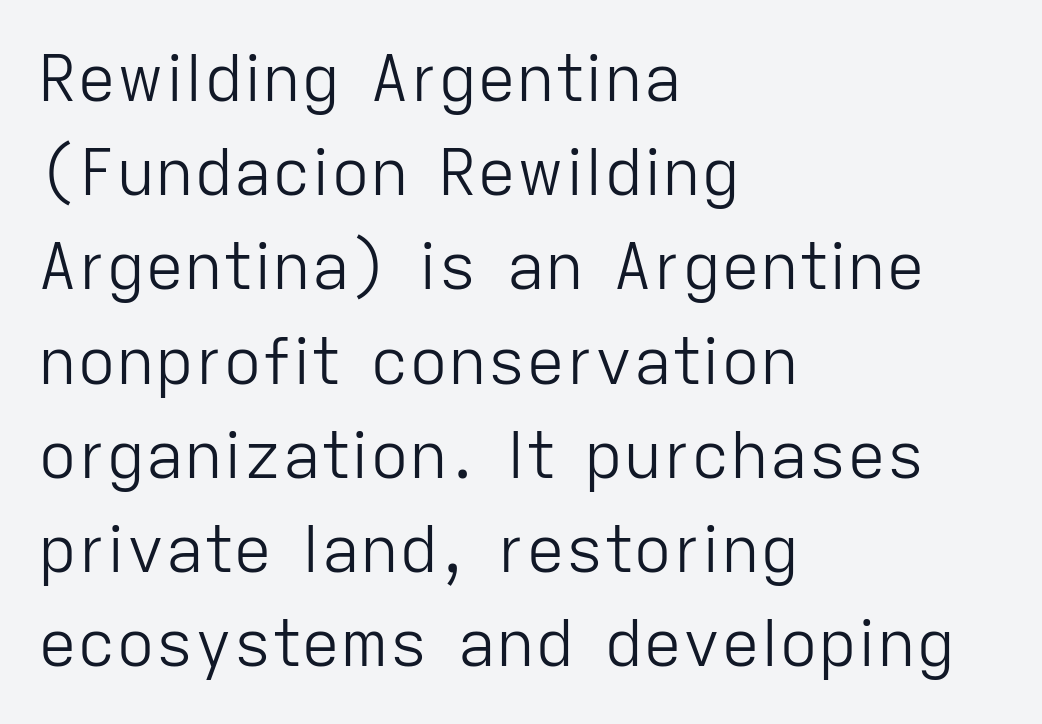
Q: Is the text bold? A: No.
Q: Is the text italic (slanted)? A: No, it is upright.
Q: Is the typeface a serif or a sans-serif typeface? A: Sans-serif.
Q: Is the text underlined? A: No.
Q: How is the paragraph aligned? A: Left-aligned.
Q: Is the spacing between letters normal or unusually wide? A: Normal.
Q: Is the spacing between lines tight, normal or loose? A: Normal.
Q: Width (condensed, normal, or wide)? A: Normal.
Q: Stroke contrast? A: Low.
Q: x-height? A: Medium.
Q: Monospaced? A: No.
